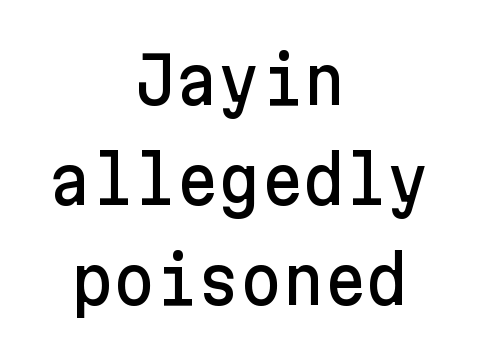
The image shows 65 px sans-serif type, upright; set centered, normal line spacing (1.54x), normal letter spacing, not underlined; low stroke contrast and a medium x-height.
